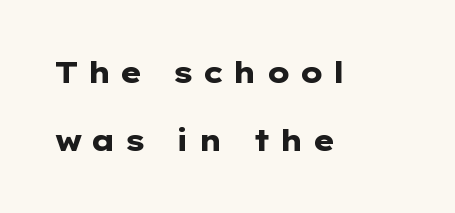
Q: Is the text bold? A: Yes.
Q: Is the text italic (slanted)? A: No, it is upright.
Q: Is the typeface a serif or a sans-serif typeface? A: Sans-serif.
Q: Is the text underlined? A: No.
Q: How is the paragraph aligned? A: Left-aligned.
Q: Is the spacing between letters normal or unusually wide? A: Unusually wide.
Q: Is the spacing between lines tight, normal or loose? A: Loose.
Q: Width (condensed, normal, or wide)? A: Wide.
Q: Stroke contrast? A: Low.
Q: x-height? A: Medium.
Q: Monospaced? A: No.
